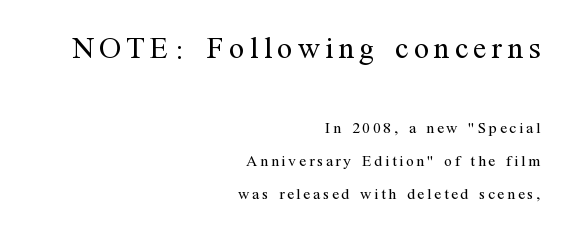
The image shows 31 px regular-weight serif type, upright; set right-aligned, loose line spacing (2.09x), not underlined; the first (top) block is 1.94x larger; medium stroke contrast and a medium x-height.
